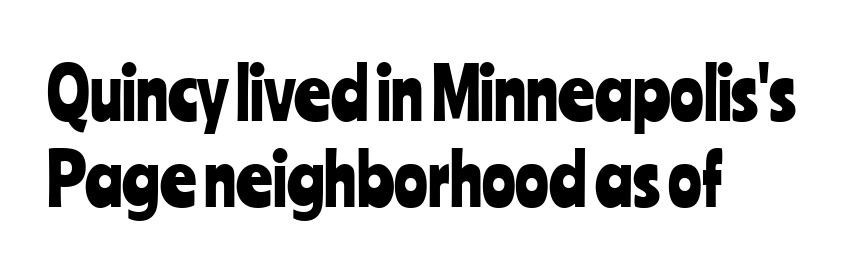
The glyphs are unaccompanied by any horizontal stroke below them. Observe the absence of serifs on each vertical stroke in this sample. Does the copy run flush right? No — it runs flush left. Varying glyph widths throughout — classic text-font behaviour. Compared with typical body copy, the letter spacing here is the same.
